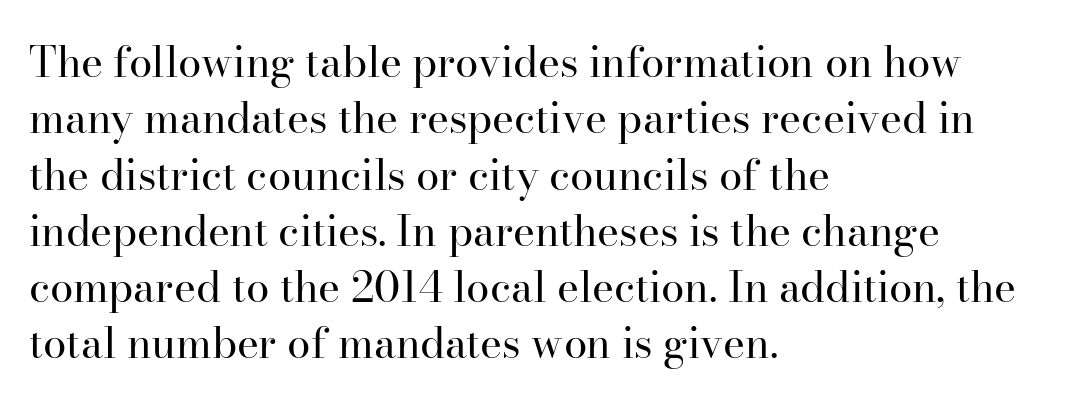
Q: Is the text bold? A: No.
Q: Is the text italic (slanted)? A: No, it is upright.
Q: Is the typeface a serif or a sans-serif typeface? A: Serif.
Q: Is the text underlined? A: No.
Q: How is the paragraph aligned? A: Left-aligned.
Q: Is the spacing between letters normal or unusually wide? A: Normal.
Q: Is the spacing between lines tight, normal or loose? A: Normal.
Q: Width (condensed, normal, or wide)? A: Normal.
Q: Stroke contrast? A: High.
Q: x-height? A: Small.
Q: Monospaced? A: No.
